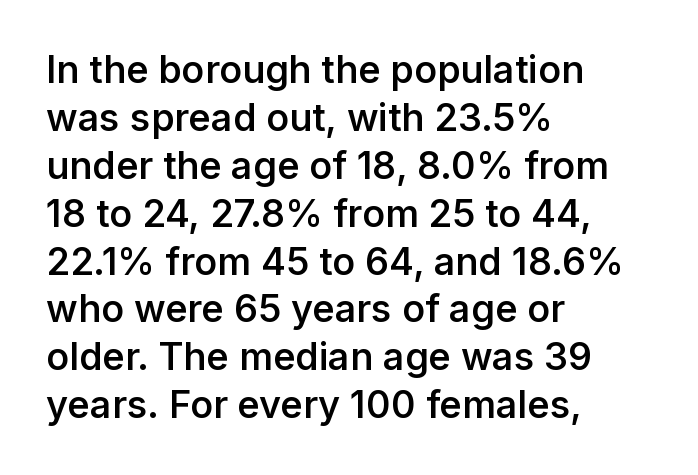
The image shows 38 px semibold sans-serif type, upright; set left-aligned, normal line spacing (1.26x), normal letter spacing, not underlined; low stroke contrast and a medium x-height.
